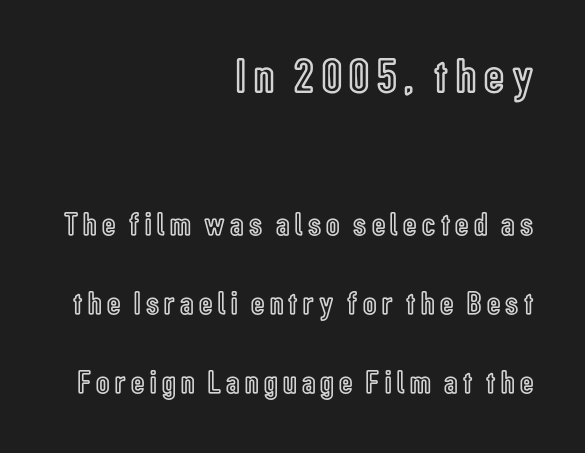
Q: Is the text italic (slanted)? A: No, it is upright.
Q: Is the text underlined? A: No.
Q: How is the paragraph aligned? A: Right-aligned.
Q: Is the spacing between lines tight, normal or loose? A: Loose.
Q: Which block of text is set in a larger size, the first (top) or the second (bottom)? A: The first (top) one.
Q: Width (condensed, normal, or wide)? A: Condensed.
Q: x-height? A: Medium.
Q: Monospaced? A: No.
